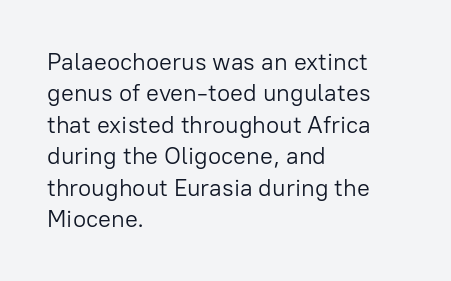
{"italic": "no", "bold": "no", "underline": "no", "align": "left", "line_spacing": "normal", "line_spacing_ratio": 1.31, "letter_spacing": "normal", "letter_spacing_em": 0.0, "glyph_px": 24}
